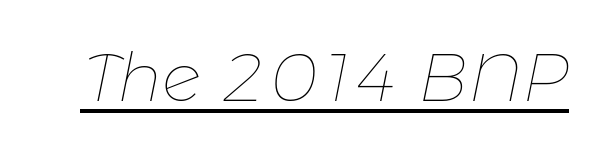
A typesetter would call this zero additional tracking. A typesetter would mark this as italic. The strokes carry an ordinary text weight at most. A typesetter would call this proportional, since set widths differ per character.
